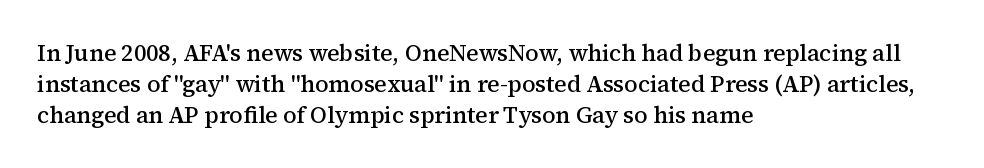
The image shows 23 px text type, upright; set left-aligned, normal line spacing (1.34x), normal letter spacing, not underlined.
